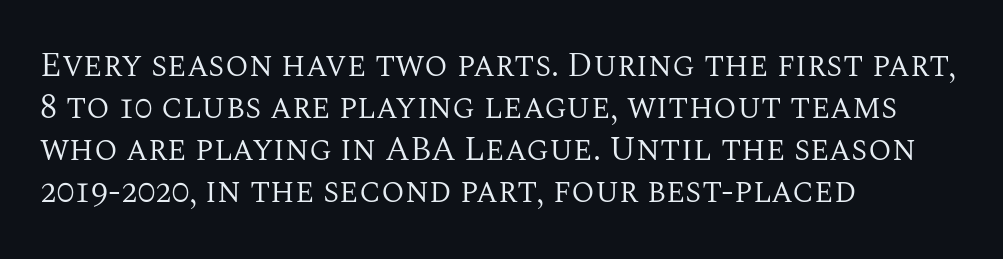
The characters display serif detailing at their extremities. Note the varied advance widths — an 'i' is clearly narrower than an 'm'. Honestly, the letter spacing is just normal — you wouldn't notice it. Characters remain perfectly vertical along every line. Notice how the passage keeps a crisp vertical edge on the left only.
